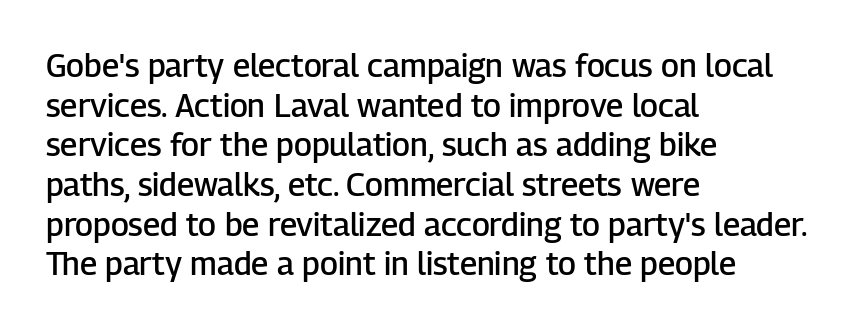
The image shows 32 px semibold sans-serif type, upright; set left-aligned, line spacing 1.24x, normal letter spacing, not underlined; low stroke contrast and a medium x-height.
